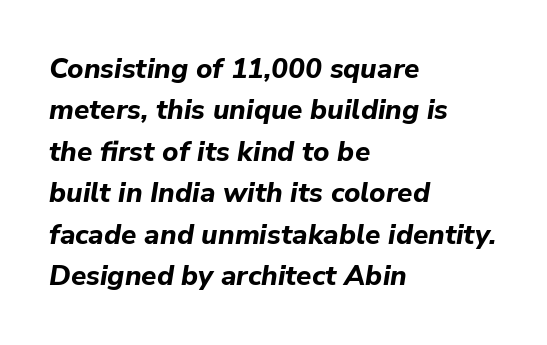
Q: Is the text bold? A: Yes.
Q: Is the text italic (slanted)? A: Yes, it leans right by about 9 degrees.
Q: Is the text underlined? A: No.
Q: How is the paragraph aligned? A: Left-aligned.
Q: Is the spacing between letters normal or unusually wide? A: Normal.
Q: Is the spacing between lines tight, normal or loose? A: Normal.
Q: Width (condensed, normal, or wide)? A: Normal.
Q: Stroke contrast? A: Low.
Q: x-height? A: Medium.
Q: Monospaced? A: No.
